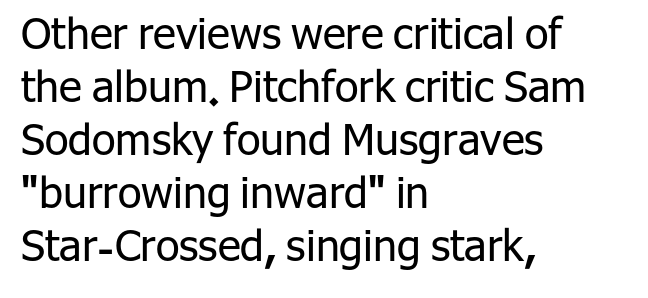
Q: Is the text bold? A: No.
Q: Is the text italic (slanted)? A: No, it is upright.
Q: Is the typeface a serif or a sans-serif typeface? A: Sans-serif.
Q: Is the text underlined? A: No.
Q: How is the paragraph aligned? A: Left-aligned.
Q: Is the spacing between letters normal or unusually wide? A: Normal.
Q: Width (condensed, normal, or wide)? A: Normal.
Q: Stroke contrast? A: Low.
Q: x-height? A: Medium.
Q: Monospaced? A: No.
